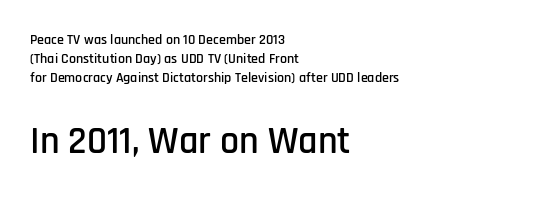
The image shows 38 px condensed sans-serif type, upright; set left-aligned, normal line spacing (1.35x), normal letter spacing, not underlined; the second (bottom) block is 2.71x larger; low stroke contrast and a large x-height.
